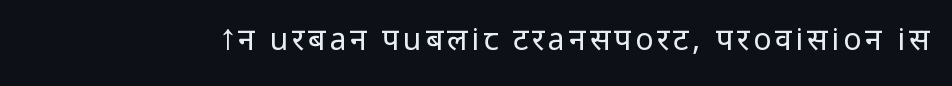
Vertical strokes here are truly vertical. Descenders hang freely into open space. The passage shown is typed in a proportional face where columns would drift. Unbolded letterforms with no extra heft. Letterform terminals end flat and unadorned throughout the passage.
